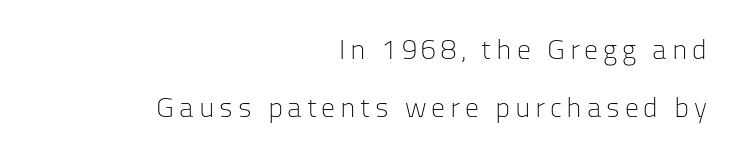
The image shows 28 px light sans-serif type, upright; set right-aligned, loose line spacing (2.07x), not underlined; low stroke contrast and a medium x-height.
